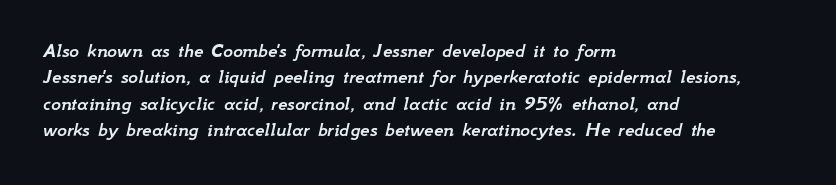
Characters follow at the spacing the type designer built in. Casual observation: everything's shoved over to the left. Slant detected: the letters are inclined. Honestly, the row spacing looks completely unremarkable.
